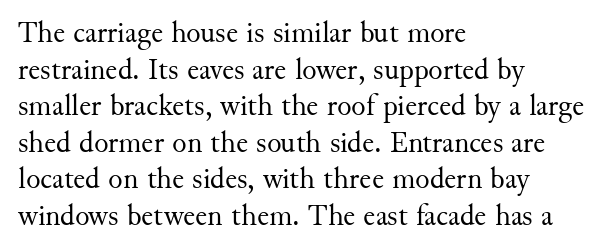
The image shows 30 px regular-weight serif type, upright; set left-aligned, line spacing 1.22x, normal letter spacing, not underlined; medium stroke contrast and a small x-height.
